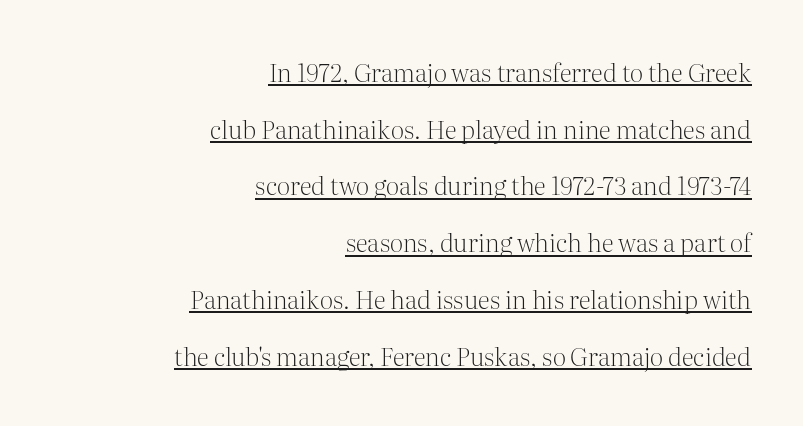
Q: Is the text bold? A: No.
Q: Is the text italic (slanted)? A: No, it is upright.
Q: Is the text underlined? A: Yes.
Q: How is the paragraph aligned? A: Right-aligned.
Q: Is the spacing between letters normal or unusually wide? A: Normal.
Q: Is the spacing between lines tight, normal or loose? A: Loose.
